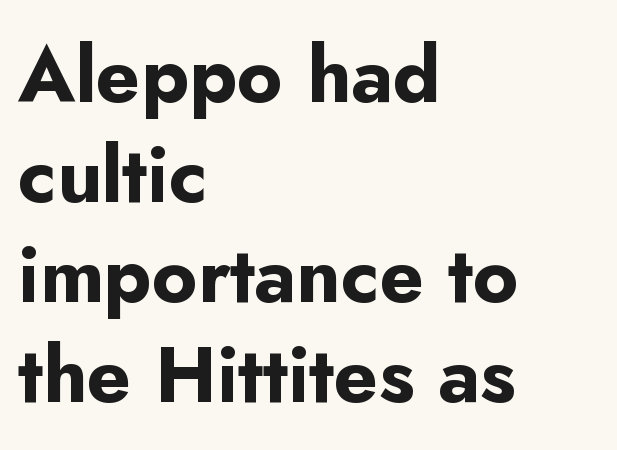
{"serif": "no", "italic": "no", "bold": "yes", "weight": "bold", "width": "normal", "stroke_contrast": "low", "x_height": "small", "monospaced": "no", "underline": "no", "align": "left", "line_spacing": "normal", "line_spacing_ratio": 1.28, "letter_spacing": "normal", "letter_spacing_em": 0.0, "glyph_px": 78}
